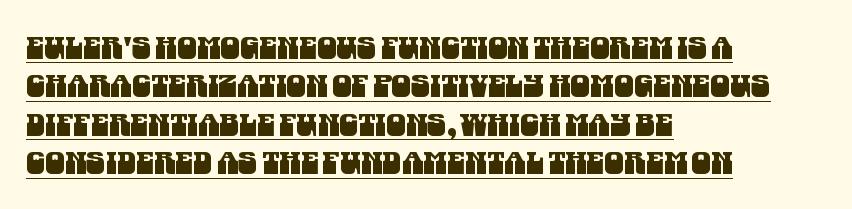
The image shows 31 px condensed sans-serif type; set left-aligned, line spacing 1.24x, normal letter spacing, underlined; medium stroke contrast and a large x-height.
